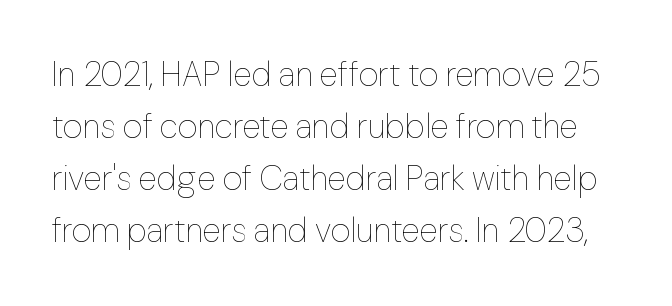
The image shows 34 px thin type, upright; set normal line spacing (1.53x), normal letter spacing, not underlined; low stroke contrast and a medium x-height.
